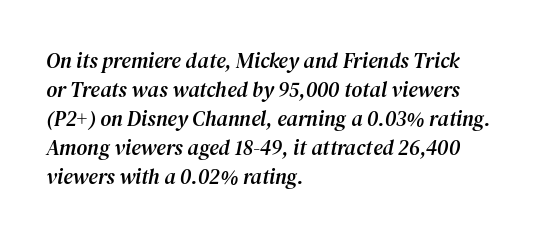
The image shows 21 px text type, italic (leaning right); set left-aligned, normal line spacing (1.38x), normal letter spacing, not underlined.
